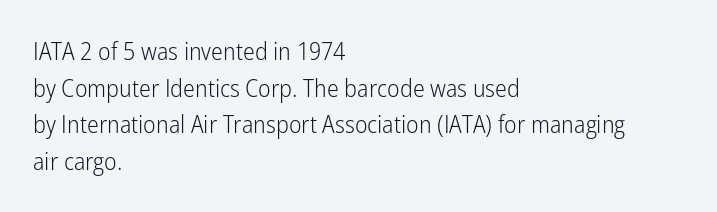
Q: Is the text bold? A: No.
Q: Is the text italic (slanted)? A: No, it is upright.
Q: Is the text underlined? A: No.
Q: How is the paragraph aligned? A: Left-aligned.
Q: Is the spacing between letters normal or unusually wide? A: Normal.
Q: Is the spacing between lines tight, normal or loose? A: Normal.
